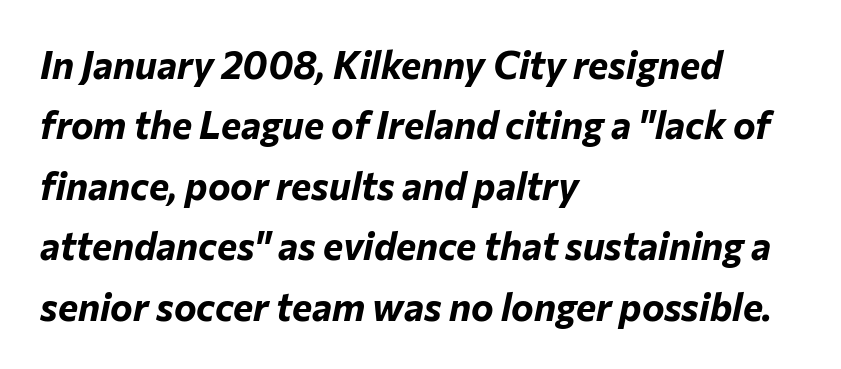
{"italic": "yes", "lean": "right", "slant_degrees": 12, "bold": "yes", "weight": "bold", "width": "normal", "stroke_contrast": "low", "x_height": "medium", "monospaced": "no", "underline": "no", "align": "left", "line_spacing": "normal", "line_spacing_ratio": 1.59, "letter_spacing": "normal", "letter_spacing_em": 0.0, "glyph_px": 38}
